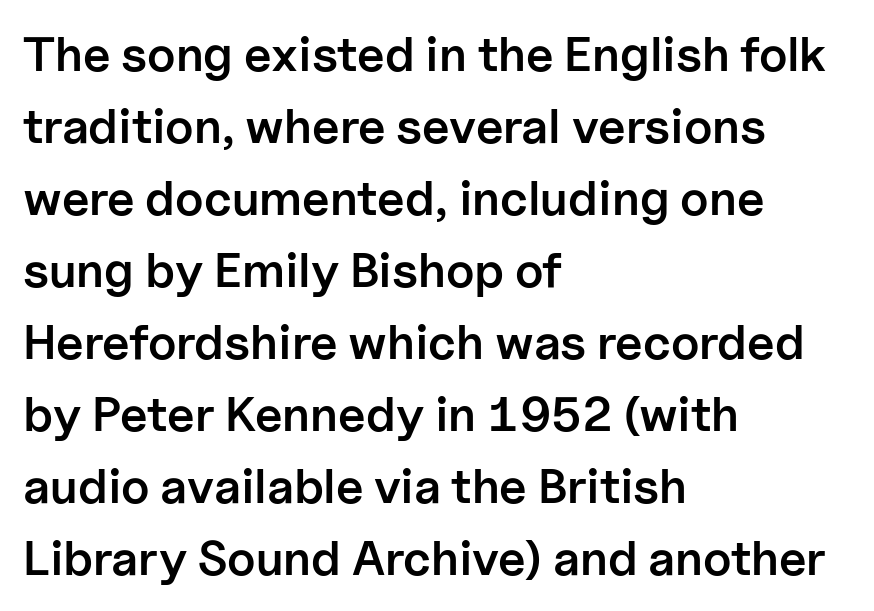
Q: Is the text bold? A: Semi-bold.
Q: Is the text italic (slanted)? A: No, it is upright.
Q: Is the typeface a serif or a sans-serif typeface? A: Sans-serif.
Q: Is the text underlined? A: No.
Q: How is the paragraph aligned? A: Left-aligned.
Q: Is the spacing between letters normal or unusually wide? A: Normal.
Q: Is the spacing between lines tight, normal or loose? A: Normal.
Q: Width (condensed, normal, or wide)? A: Normal.
Q: Stroke contrast? A: Low.
Q: x-height? A: Medium.
Q: Monospaced? A: No.
